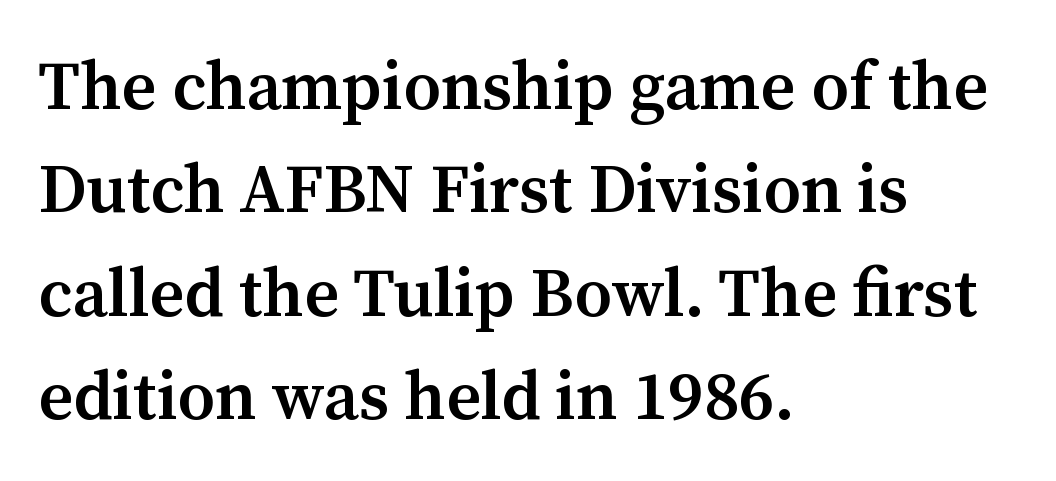
{"serif": "yes", "italic": "no", "bold": "semi", "weight": "semibold", "width": "normal", "stroke_contrast": "medium", "x_height": "medium", "monospaced": "no", "underline": "no", "align": "left", "line_spacing": "normal", "line_spacing_ratio": 1.52, "letter_spacing": "normal", "letter_spacing_em": 0.0, "glyph_px": 68}
